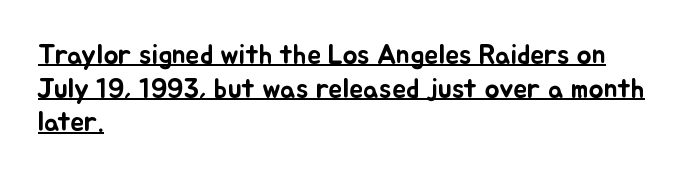
Does the lettering tilt? It doesn't — this is upright. The type is set solid horizontally, with unmodified tracking. Does a line run under the words? Yes, clearly. Visually the block forms a straight wall on the left and a jagged coastline on the right.
